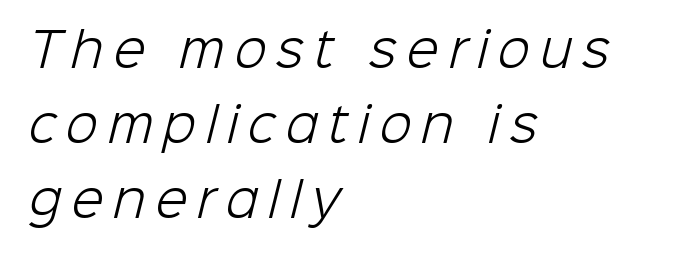
{"serif": "no", "bold": "no", "weight": "light", "width": "normal", "stroke_contrast": "low", "x_height": "medium", "monospaced": "no", "underline": "no", "align": "left", "line_spacing": "normal", "line_spacing_ratio": 1.6, "letter_spacing": "wide", "letter_spacing_em": 0.21, "glyph_px": 47}
